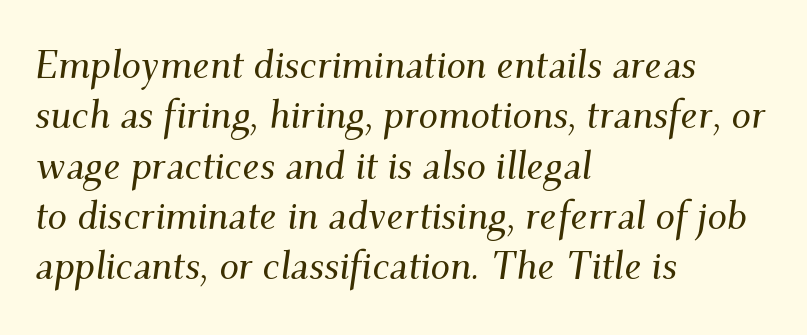
The image shows 39 px serif type, italic (leaning right); set left-aligned, normal line spacing (1.29x), normal letter spacing, not underlined; medium stroke contrast and a small x-height.
